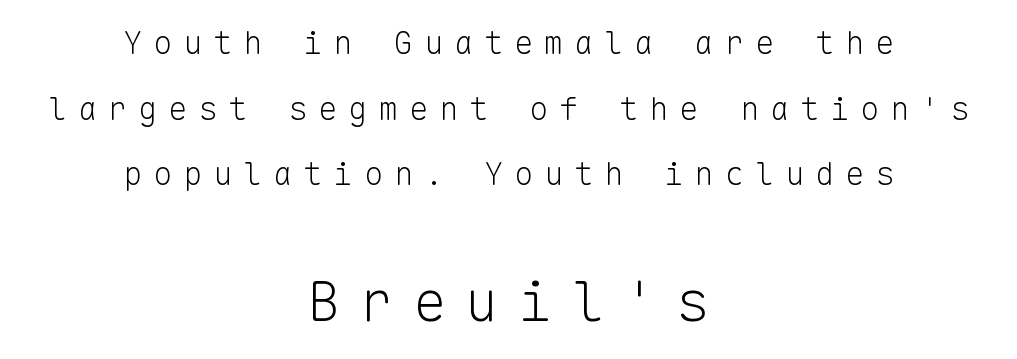
The emphasis by scale lands on block number two, below. Vertical strokes here are truly vertical. Nothing heavy about these letters — not bold at all. The rendering uses a large line-height, opening up the rows.
